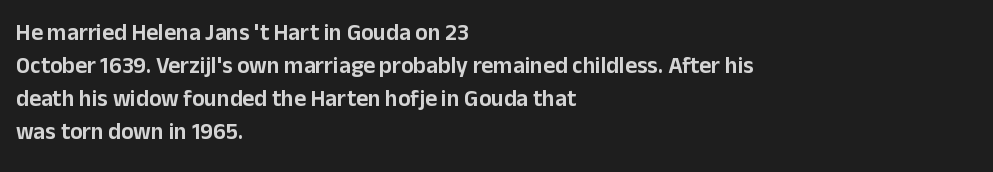
{"italic": "no", "underline": "no", "align": "left", "line_spacing": "normal", "line_spacing_ratio": 1.44, "letter_spacing": "normal", "letter_spacing_em": 0.0, "glyph_px": 23}
